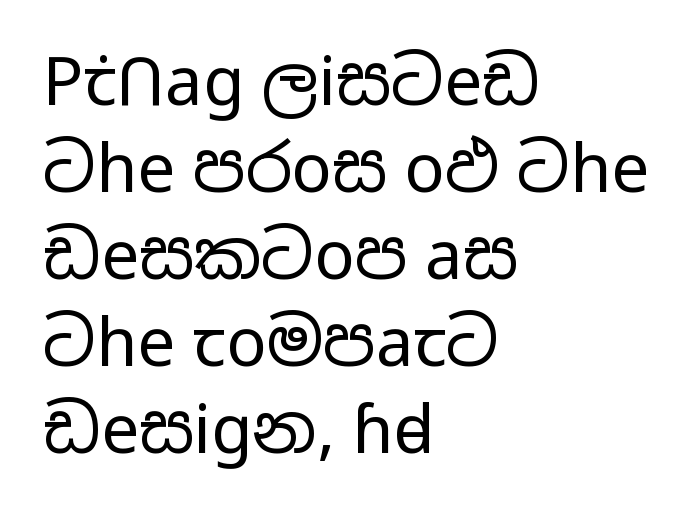
The image shows 67 px regular-weight, wide sans-serif type, upright; set left-aligned, normal line spacing (1.3x), normal letter spacing, not underlined; low stroke contrast and a medium x-height.
